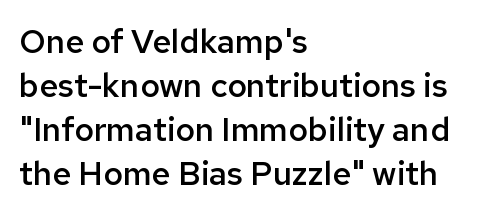
The image shows 33 px semibold sans-serif type, upright; set left-aligned, normal line spacing (1.33x), normal letter spacing, not underlined; low stroke contrast and a medium x-height.
